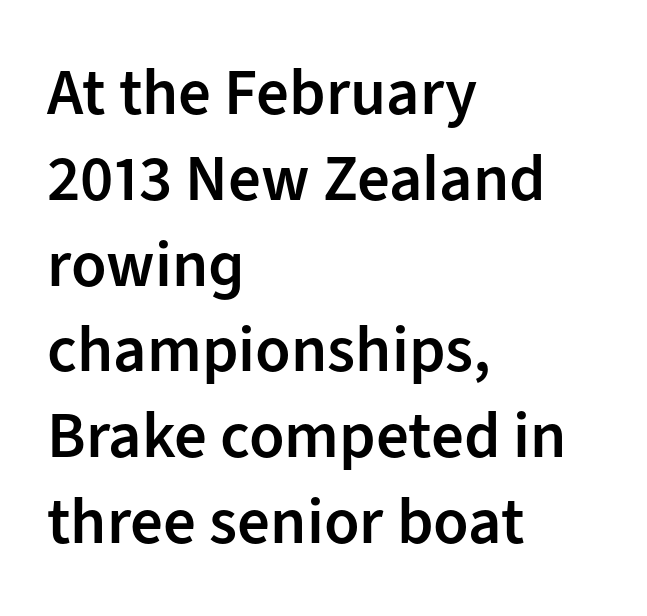
{"serif": "no", "italic": "no", "bold": "semi", "weight": "semibold", "width": "normal", "stroke_contrast": "low", "x_height": "medium", "monospaced": "no", "underline": "no", "align": "left", "line_spacing": "normal", "line_spacing_ratio": 1.32, "letter_spacing": "normal", "letter_spacing_em": 0.0, "glyph_px": 65}
